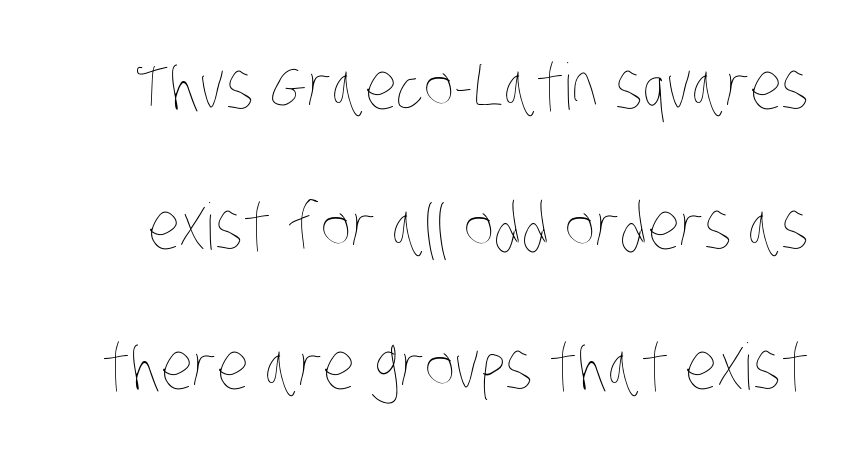
The image shows 64 px thin, condensed type; set loose line spacing (2.19x), normal letter spacing, not underlined; low stroke contrast and a large x-height.
